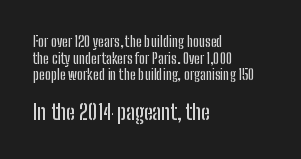
The image shows 21 px text type, upright; set left-aligned, line spacing 1.18x, normal letter spacing, not underlined; the second (bottom) block is 1.5x larger.
